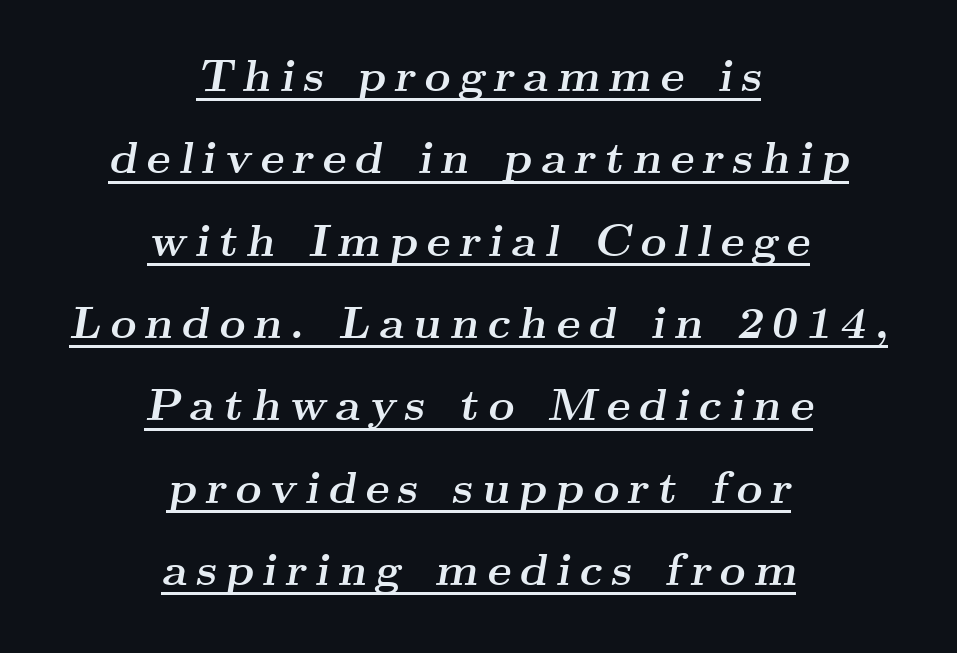
{"serif": "yes", "italic": "yes", "lean": "right", "slant_degrees": 9, "bold": "yes", "weight": "semibold", "width": "wide", "stroke_contrast": "medium", "x_height": "small", "monospaced": "no", "underline": "yes", "align": "center", "line_spacing_ratio": 1.83, "glyph_px": 45}
